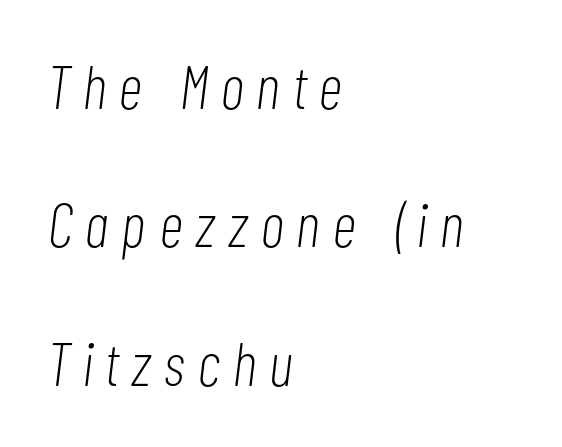
{"italic": "yes", "lean": "right", "slant_degrees": 7, "bold": "no", "weight": "light", "width": "condensed", "stroke_contrast": "low", "x_height": "medium", "monospaced": "no", "underline": "no", "align": "left", "line_spacing": "loose", "line_spacing_ratio": 2.27, "letter_spacing": "wide", "letter_spacing_em": 0.22, "glyph_px": 61}
